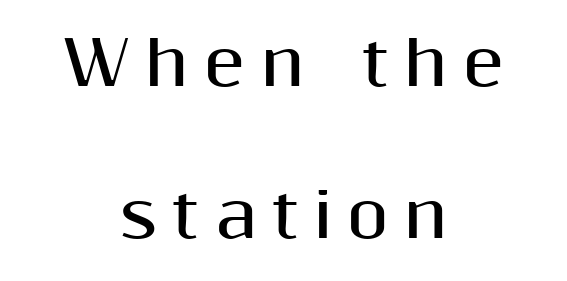
Q: Is the text bold? A: Yes.
Q: Is the text italic (slanted)? A: No, it is upright.
Q: Is the typeface a serif or a sans-serif typeface? A: Sans-serif.
Q: Is the text underlined? A: No.
Q: How is the paragraph aligned? A: Centered.
Q: Is the spacing between letters normal or unusually wide? A: Unusually wide.
Q: Is the spacing between lines tight, normal or loose? A: Loose.
Q: Width (condensed, normal, or wide)? A: Normal.
Q: Stroke contrast? A: Medium.
Q: x-height? A: Medium.
Q: Monospaced? A: No.
